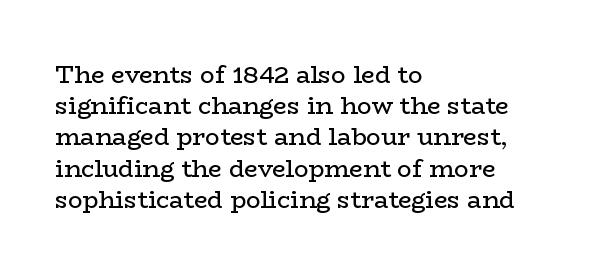
The image shows 24 px text type, upright; set left-aligned, normal line spacing (1.3x), normal letter spacing, not underlined.
